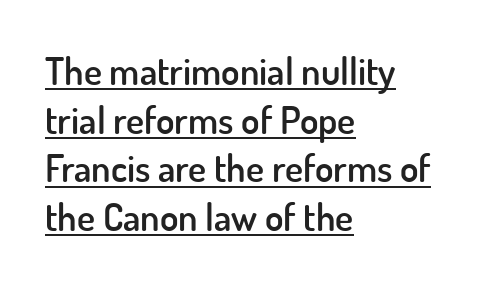
Does the copy run flush right? No — it runs flush left. The lettering stays uniformly vertical, giving the passage a roman look. The gaps between neighbouring characters are ordinary and unremarkable. The rendering shows plain stroke endings on the letterforms — a sans-serif design. Does the leading feel generous? No, just average. The glyphs are accompanied by a horizontal stroke just below them.
